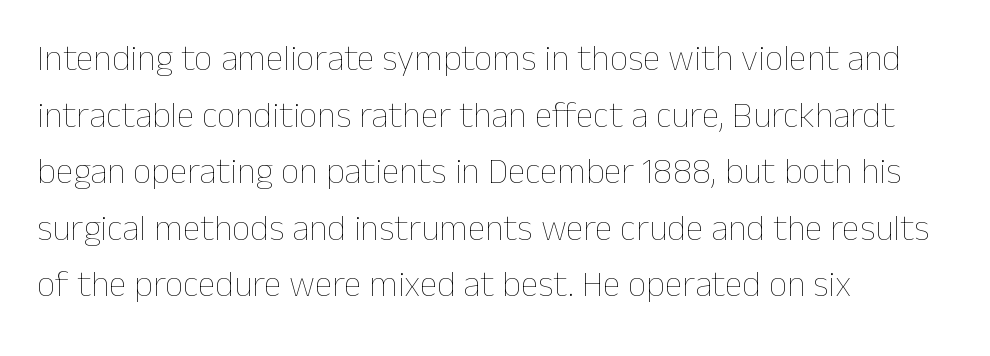
Q: Is the text bold? A: No.
Q: Is the text italic (slanted)? A: No, it is upright.
Q: Is the text underlined? A: No.
Q: How is the paragraph aligned? A: Left-aligned.
Q: Is the spacing between letters normal or unusually wide? A: Normal.
Q: Is the spacing between lines tight, normal or loose? A: Normal.
Q: Width (condensed, normal, or wide)? A: Normal.
Q: Stroke contrast? A: Low.
Q: x-height? A: Medium.
Q: Monospaced? A: No.
